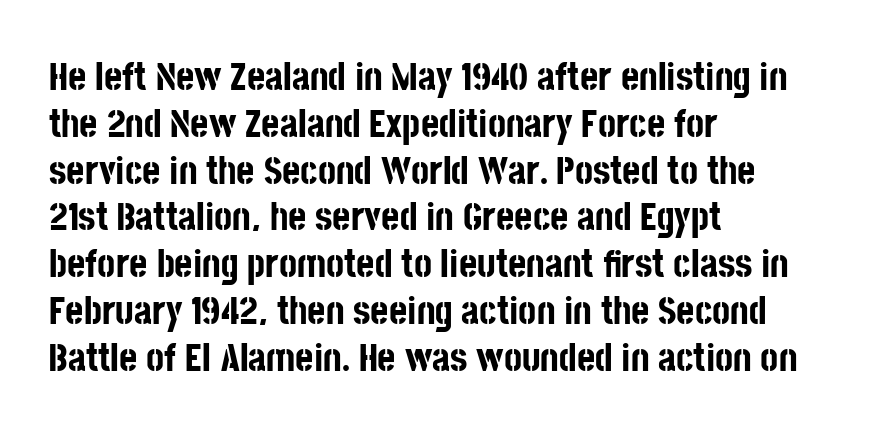
{"serif": "no", "italic": "no", "bold": "yes", "weight": "bold", "width": "condensed", "stroke_contrast": "low", "x_height": "large", "monospaced": "no", "underline": "no", "align": "left", "line_spacing_ratio": 1.2, "letter_spacing": "normal", "letter_spacing_em": 0.0, "glyph_px": 39}
